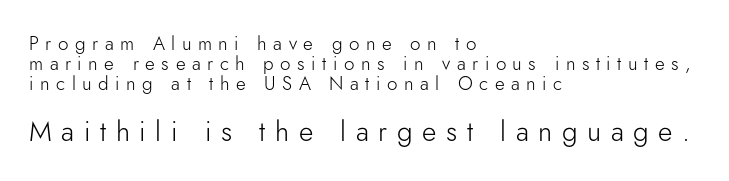
The image shows 28 px light sans-serif type, upright; set left-aligned, tight line spacing (1.04x), unusually wide letter spacing (+0.34 em), not underlined; the second (bottom) block is 1.47x larger; low stroke contrast and a small x-height.
